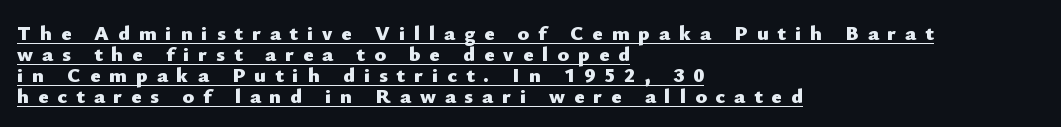
The face used here is rendered with a markedly widened letterfit. A continuous stroke trails under the words, as in a hyperlink. If you drew a ruler down the left edge, every line would touch it. You can tell it's not italic because the verticals are truly vertical. Whoever set this chose condensed vertical rhythm over breathing room. This is heavy type, rendered in bold.
